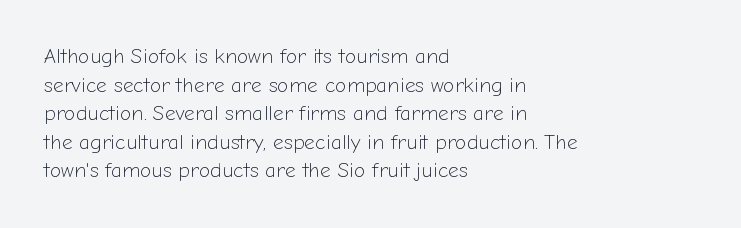
{"italic": "no", "bold": "no", "underline": "no", "align": "left", "line_spacing": "normal", "line_spacing_ratio": 1.36, "letter_spacing": "normal", "letter_spacing_em": 0.0, "glyph_px": 21}
